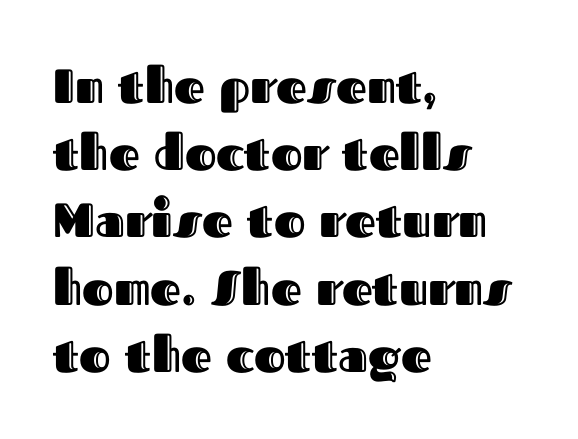
Q: Is the text italic (slanted)? A: No, it is upright.
Q: Is the text underlined? A: No.
Q: How is the paragraph aligned? A: Left-aligned.
Q: Is the spacing between letters normal or unusually wide? A: Normal.
Q: Is the spacing between lines tight, normal or loose? A: Normal.
Q: Width (condensed, normal, or wide)? A: Normal.
Q: x-height? A: Medium.
Q: Monospaced? A: No.
